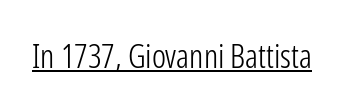
{"serif": "no", "italic": "no", "bold": "no", "weight": "light", "width": "condensed", "stroke_contrast": "low", "x_height": "medium", "monospaced": "no", "underline": "yes", "letter_spacing": "normal", "letter_spacing_em": 0.0, "glyph_px": 33}
